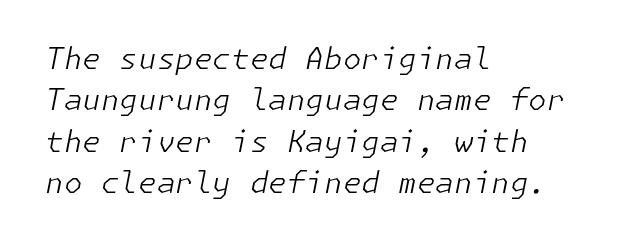
The image shows 30 px light type, italic (leaning right); set left-aligned, normal line spacing (1.38x), normal letter spacing, not underlined; low stroke contrast and a medium x-height.
